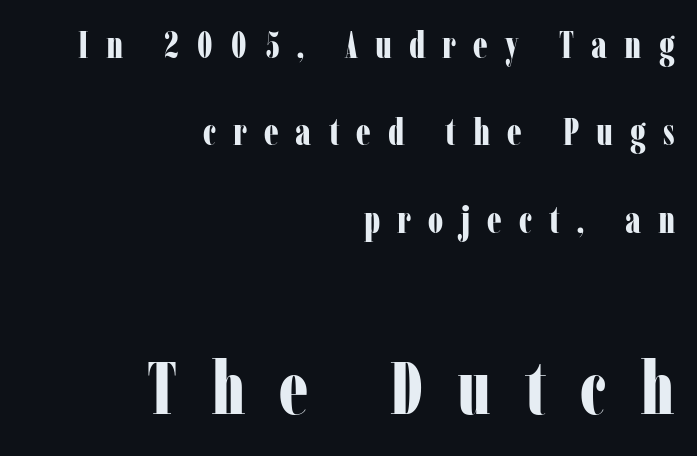
Scale increases going downward across the two blocks. These lines stand farther apart than default settings would place them. Is this a sans? No — the strokes have serifs. The specimen omits any rule beneath the text block's lines. Each glyph is drawn with heavy, bold strokes.
